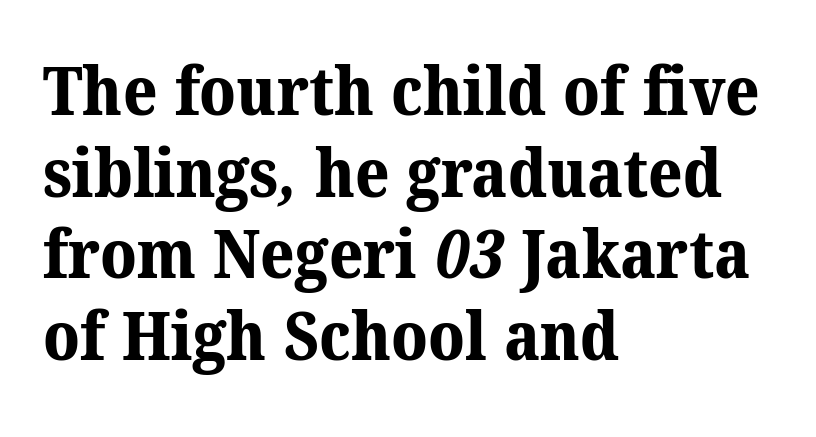
{"serif": "yes", "bold": "yes", "weight": "bold", "width": "normal", "stroke_contrast": "medium", "x_height": "medium", "monospaced": "no", "underline": "no", "align": "left", "line_spacing_ratio": 1.22, "letter_spacing": "normal", "letter_spacing_em": 0.0, "glyph_px": 67}
